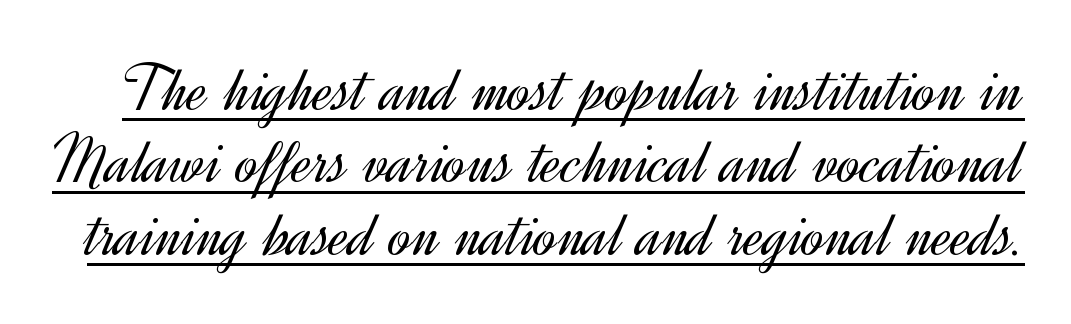
{"serif": "no", "bold": "no", "weight": "light", "width": "normal", "x_height": "small", "monospaced": "no", "underline": "yes", "line_spacing": "tight", "line_spacing_ratio": 1.05, "letter_spacing": "normal", "letter_spacing_em": 0.0, "glyph_px": 69}
